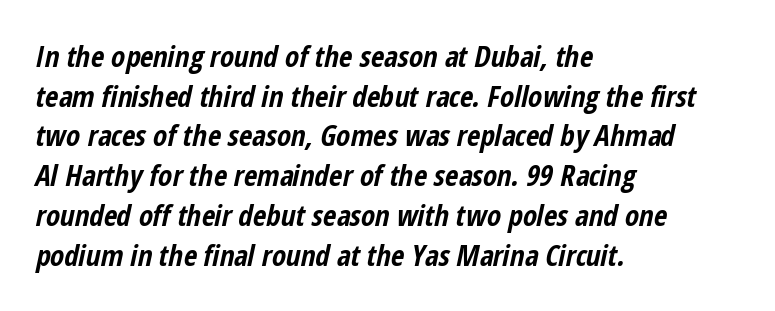
The image shows 29 px bold, condensed type, italic (leaning right); set left-aligned, normal line spacing (1.37x), normal letter spacing, not underlined; low stroke contrast and a medium x-height.
